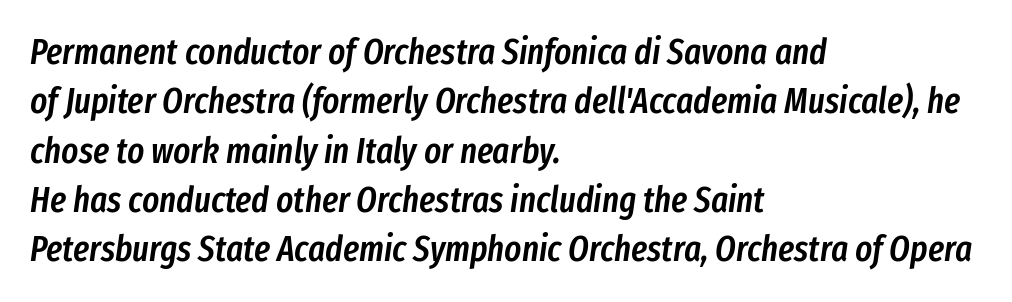
{"italic": "yes", "lean": "right", "slant_degrees": 8, "bold": "semi", "weight": "semibold", "width": "condensed", "stroke_contrast": "low", "x_height": "medium", "monospaced": "no", "underline": "no", "align": "left", "line_spacing": "normal", "line_spacing_ratio": 1.37, "letter_spacing": "normal", "letter_spacing_em": 0.0, "glyph_px": 36}
